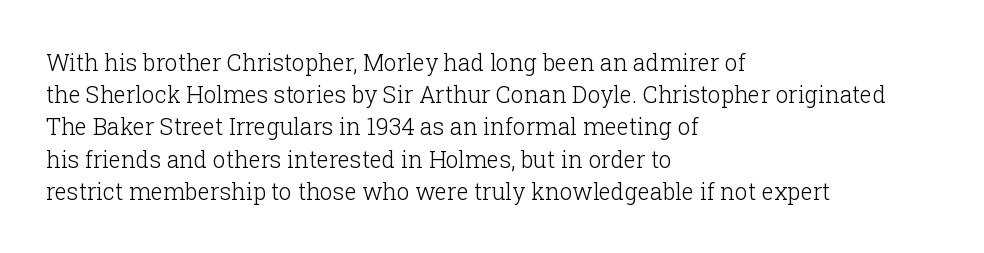
The image shows 23 px text type, upright; set left-aligned, normal line spacing (1.4x), normal letter spacing, not underlined.
